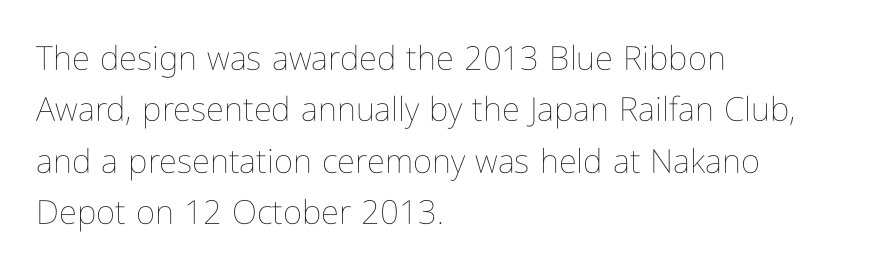
{"italic": "no", "bold": "no", "weight": "thin", "width": "condensed", "stroke_contrast": "low", "x_height": "medium", "monospaced": "no", "underline": "no", "align": "left", "line_spacing": "normal", "line_spacing_ratio": 1.56, "letter_spacing": "normal", "letter_spacing_em": 0.0, "glyph_px": 33}
